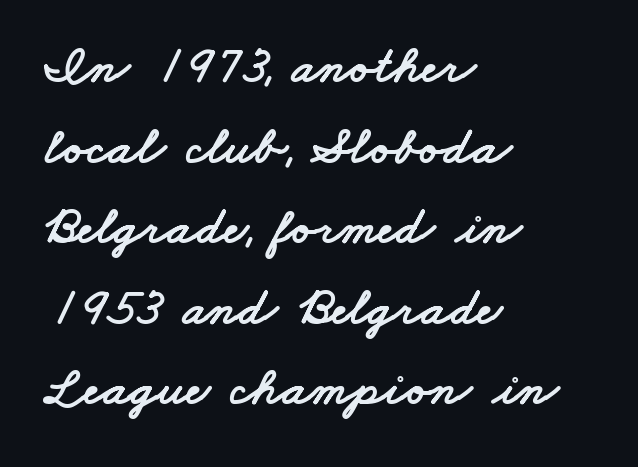
Q: Is the typeface a serif or a sans-serif typeface? A: Sans-serif.
Q: Is the text underlined? A: No.
Q: How is the paragraph aligned? A: Left-aligned.
Q: Is the spacing between letters normal or unusually wide? A: Normal.
Q: Is the spacing between lines tight, normal or loose? A: Normal.
Q: Width (condensed, normal, or wide)? A: Wide.
Q: Stroke contrast? A: Low.
Q: x-height? A: Small.
Q: Monospaced? A: No.
